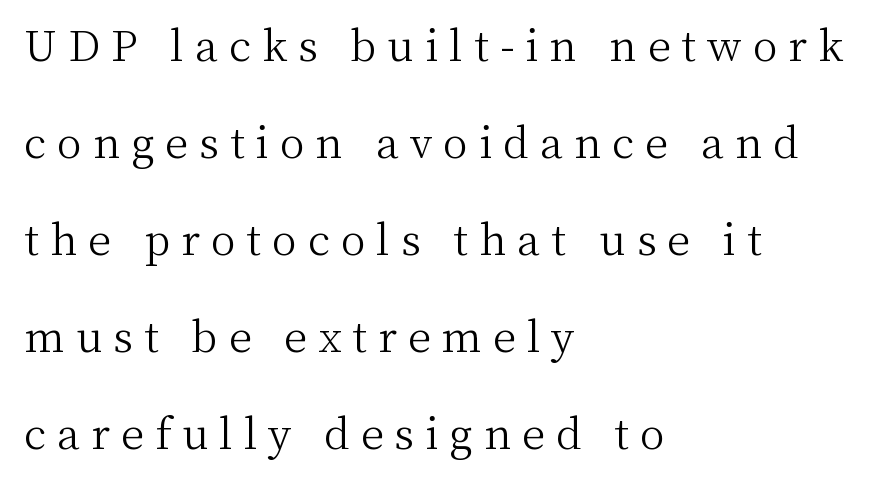
Q: Is the text bold? A: No.
Q: Is the text italic (slanted)? A: No, it is upright.
Q: Is the typeface a serif or a sans-serif typeface? A: Serif.
Q: Is the text underlined? A: No.
Q: How is the paragraph aligned? A: Left-aligned.
Q: Is the spacing between letters normal or unusually wide? A: Unusually wide.
Q: Is the spacing between lines tight, normal or loose? A: Loose.
Q: Width (condensed, normal, or wide)? A: Normal.
Q: Stroke contrast? A: Medium.
Q: x-height? A: Medium.
Q: Monospaced? A: No.
